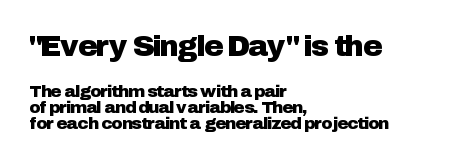
{"serif": "no", "italic": "no", "width": "normal", "stroke_contrast": "low", "x_height": "medium", "monospaced": "no", "underline": "no", "align": "left", "line_spacing": "tight", "line_spacing_ratio": 0.96, "letter_spacing": "normal", "letter_spacing_em": 0.0, "larger_block": "first", "size_ratio": 1.76, "glyph_px": 30}
